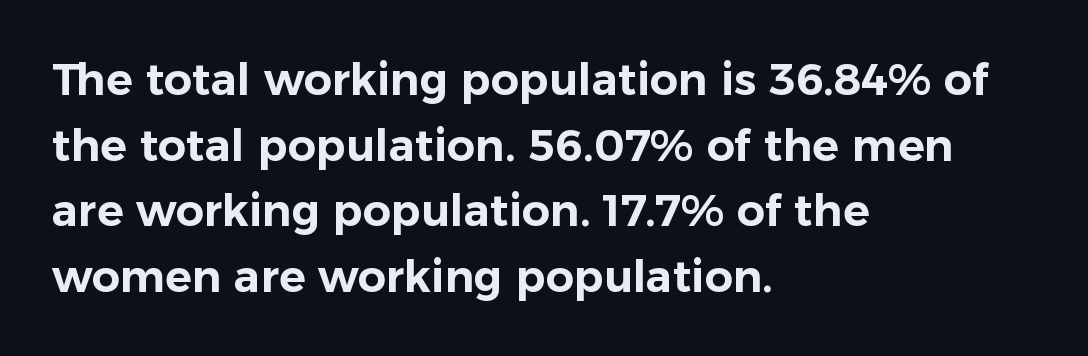
Q: Is the text italic (slanted)? A: No, it is upright.
Q: Is the typeface a serif or a sans-serif typeface? A: Sans-serif.
Q: Is the text underlined? A: No.
Q: How is the paragraph aligned? A: Left-aligned.
Q: Is the spacing between letters normal or unusually wide? A: Normal.
Q: Is the spacing between lines tight, normal or loose? A: Normal.
Q: Width (condensed, normal, or wide)? A: Normal.
Q: Stroke contrast? A: Low.
Q: x-height? A: Medium.
Q: Monospaced? A: No.
